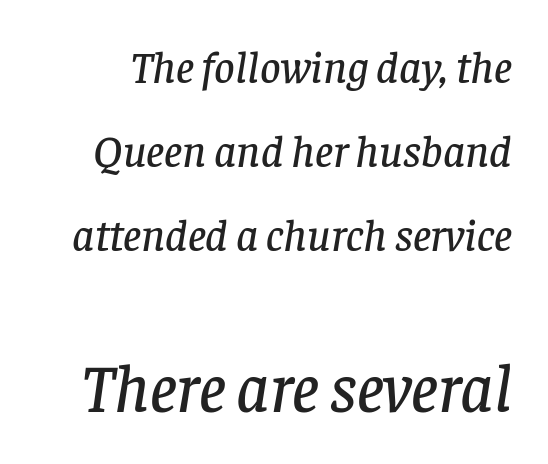
Q: Is the text italic (slanted)? A: Yes, it leans right by about 8 degrees.
Q: Is the typeface a serif or a sans-serif typeface? A: Serif.
Q: Is the text underlined? A: No.
Q: Is the spacing between letters normal or unusually wide? A: Normal.
Q: Which block of text is set in a larger size, the first (top) or the second (bottom)? A: The second (bottom) one.
Q: Width (condensed, normal, or wide)? A: Normal.
Q: Stroke contrast? A: Low.
Q: x-height? A: Large.
Q: Monospaced? A: No.
